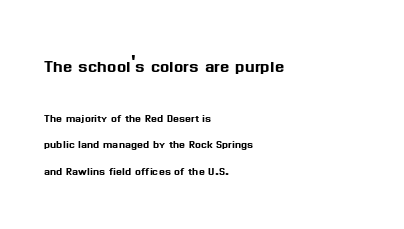
The image shows 22 px text type, upright; set left-aligned, loose line spacing (1.91x), normal letter spacing, not underlined; the first (top) block is 1.57x larger.
